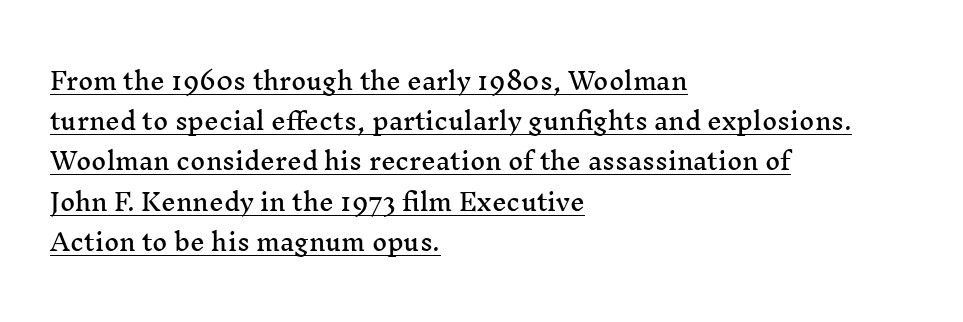
The image shows 23 px text type, upright; set left-aligned, line spacing 1.75x, normal letter spacing, underlined.
